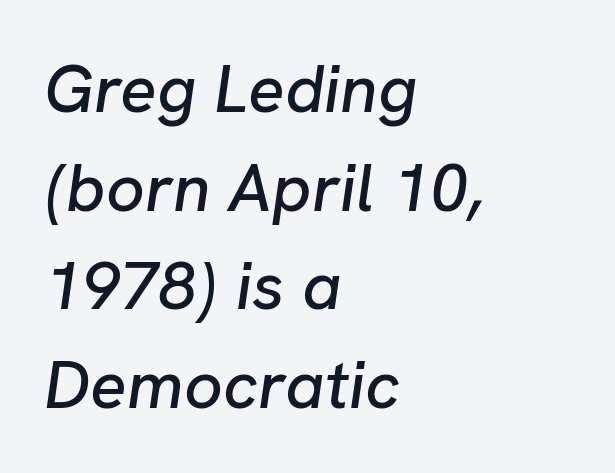
Q: Is the text italic (slanted)? A: Yes, it leans right by about 8 degrees.
Q: Is the text underlined? A: No.
Q: How is the paragraph aligned? A: Left-aligned.
Q: Is the spacing between letters normal or unusually wide? A: Normal.
Q: Is the spacing between lines tight, normal or loose? A: Normal.
Q: Width (condensed, normal, or wide)? A: Normal.
Q: Stroke contrast? A: Low.
Q: x-height? A: Medium.
Q: Monospaced? A: No.
